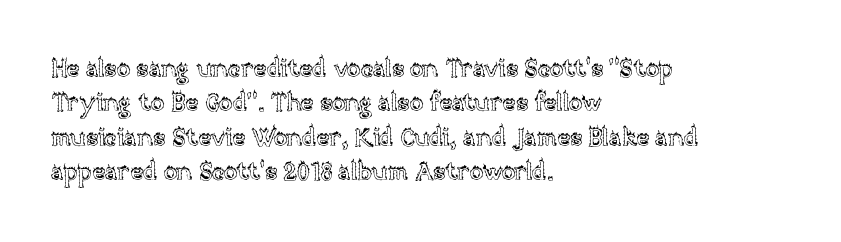
Q: Is the text italic (slanted)? A: No, it is upright.
Q: Is the text underlined? A: No.
Q: How is the paragraph aligned? A: Left-aligned.
Q: Is the spacing between letters normal or unusually wide? A: Normal.
Q: Is the spacing between lines tight, normal or loose? A: Normal.
